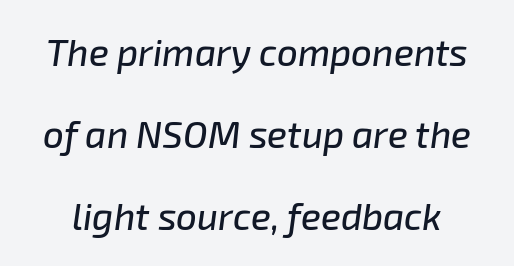
The zone under the glyphs is completely vacant. The text carries the slant typical of an italic or oblique font. Each letter keeps its own natural width here, so spacing adapts to shape. Leading: increased.
